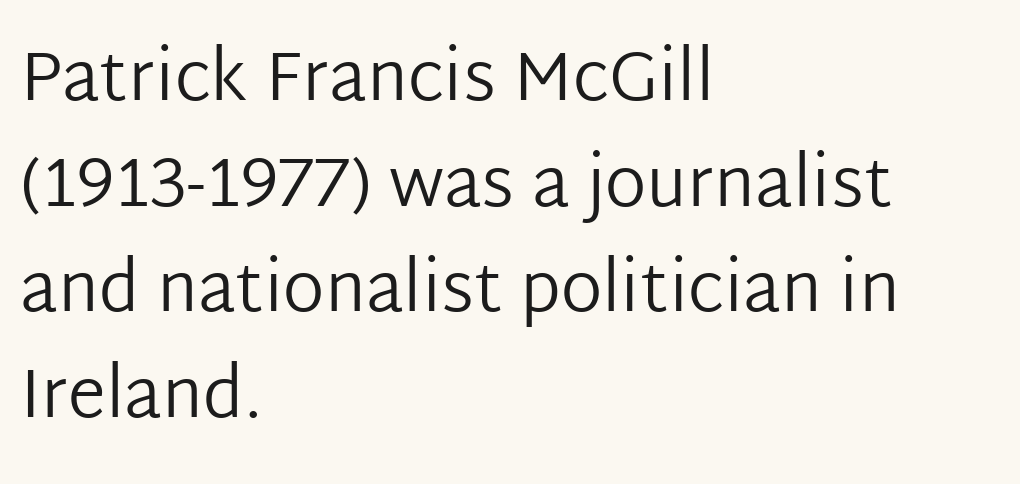
{"serif": "no", "italic": "no", "bold": "no", "weight": "regular", "width": "normal", "stroke_contrast": "low", "x_height": "medium", "monospaced": "no", "underline": "no", "align": "left", "line_spacing": "normal", "line_spacing_ratio": 1.53, "letter_spacing": "normal", "letter_spacing_em": 0.0, "glyph_px": 69}
